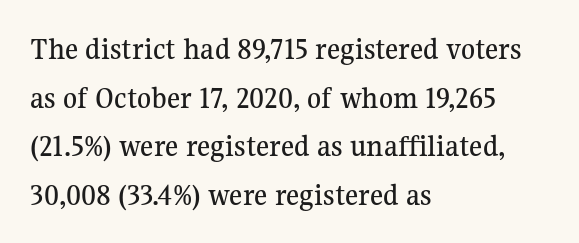
Q: Is the text italic (slanted)? A: No, it is upright.
Q: Is the typeface a serif or a sans-serif typeface? A: Serif.
Q: Is the text underlined? A: No.
Q: How is the paragraph aligned? A: Left-aligned.
Q: Is the spacing between letters normal or unusually wide? A: Normal.
Q: Is the spacing between lines tight, normal or loose? A: Normal.
Q: Width (condensed, normal, or wide)? A: Normal.
Q: Stroke contrast? A: Medium.
Q: x-height? A: Medium.
Q: Monospaced? A: No.
